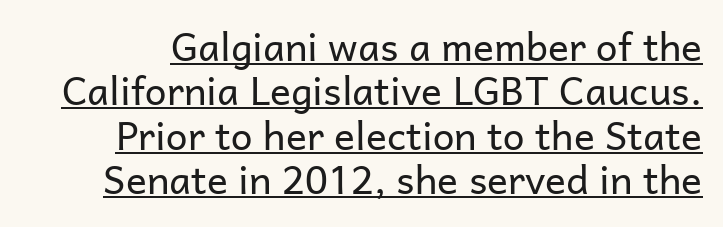
Varying glyph widths throughout — classic text-font behaviour. Reading down the column, the eye jumps only a short way to each next line. You can see a thin bar hugging the bottom of the glyphs. These lines were composed using upright roman letters. Are there feet on the stems? There aren't — it's a sans. The face looks like a standard text weight, possibly lighter.
